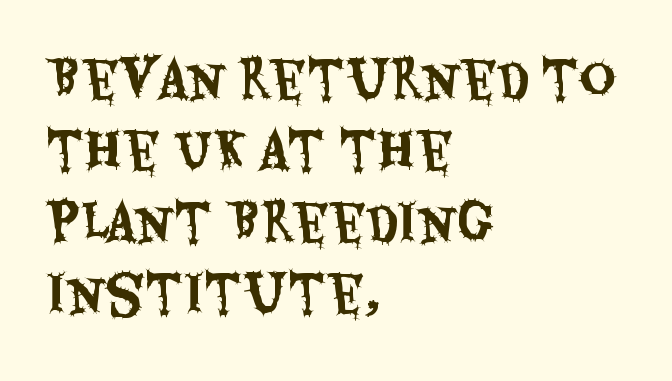
{"serif": "no", "italic": "no", "width": "condensed", "stroke_contrast": "medium", "x_height": "large", "monospaced": "no", "underline": "no", "align": "left", "line_spacing": "normal", "line_spacing_ratio": 1.43, "letter_spacing": "normal", "letter_spacing_em": 0.0, "glyph_px": 50}
